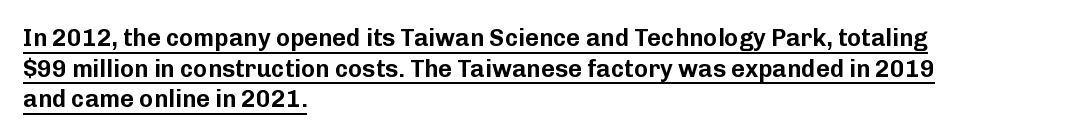
{"italic": "no", "underline": "yes", "align": "left", "line_spacing": "normal", "line_spacing_ratio": 1.28, "letter_spacing": "normal", "letter_spacing_em": 0.0, "glyph_px": 24}
